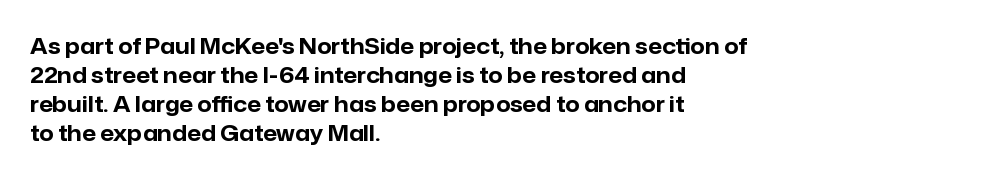
The image shows 22 px bold type, upright; set left-aligned, normal line spacing (1.32x), normal letter spacing, not underlined.
